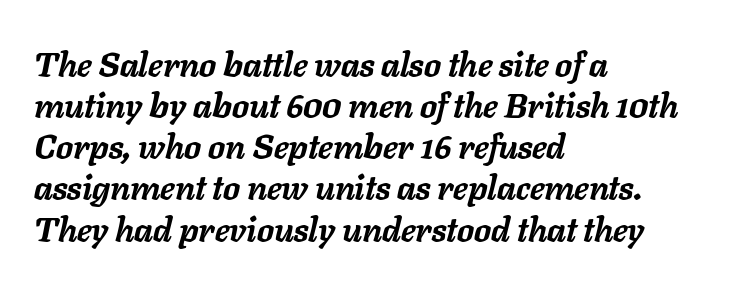
Where is the straight margin? On the left. The lettering tilts uniformly, giving the passage an italic look. These lines keep a tight, regular rhythm from letter to letter. The specimen omits any rule beneath the text block's lines.
